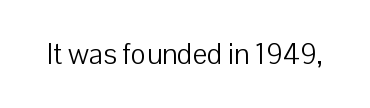
The image shows 29 px light sans-serif type, upright; set normal letter spacing, not underlined; low stroke contrast and a medium x-height.
